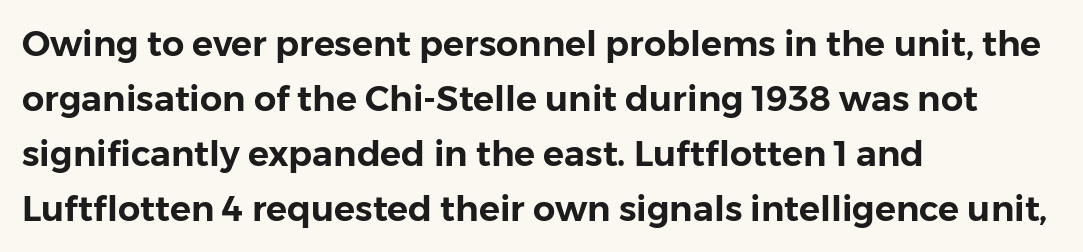
Glyph-to-glyph distance matches everyday printed text. Horizontally, the lines are justified to the leading edge only. A typesetter would call this leading conventional body-copy spacing. Posture: upright roman.
